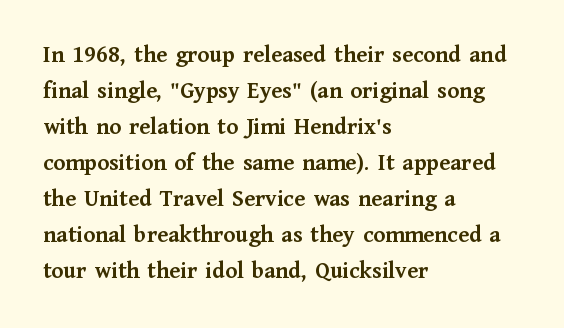
{"italic": "no", "bold": "yes", "underline": "no", "align": "left", "line_spacing": "normal", "line_spacing_ratio": 1.5, "letter_spacing": "normal", "letter_spacing_em": 0.0, "glyph_px": 24}
